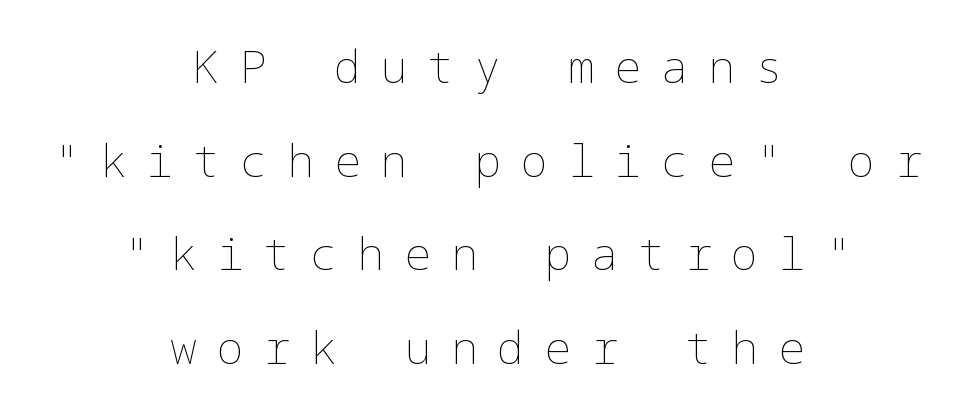
Where is the straight margin? There isn't one; the lines are centered. The cut favours lightness, reaching ordinary text weight at its darkest. Successive baselines arrive slowly, with a big drop between each. A clean baseline with only descenders dipping below it. Each word looks stretched out because of the extra space between its letters.
